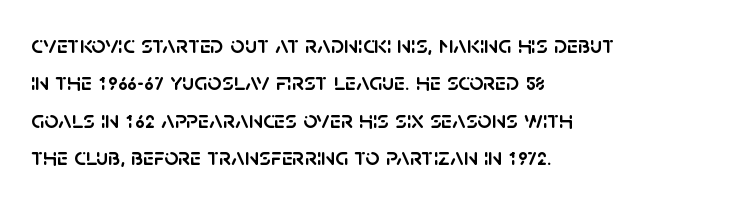
{"italic": "no", "underline": "no", "align": "left", "line_spacing": "normal", "line_spacing_ratio": 1.5, "letter_spacing": "normal", "letter_spacing_em": 0.0, "glyph_px": 25}
